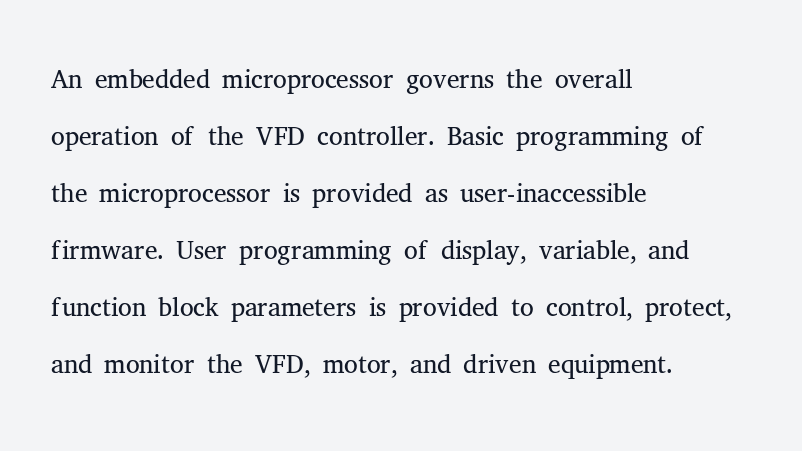
{"serif": "yes", "italic": "no", "bold": "no", "weight": "light", "width": "normal", "stroke_contrast": "medium", "x_height": "medium", "monospaced": "no", "underline": "no", "align": "left", "line_spacing": "normal", "line_spacing_ratio": 1.46, "letter_spacing": "normal", "letter_spacing_em": 0.0, "glyph_px": 39}
